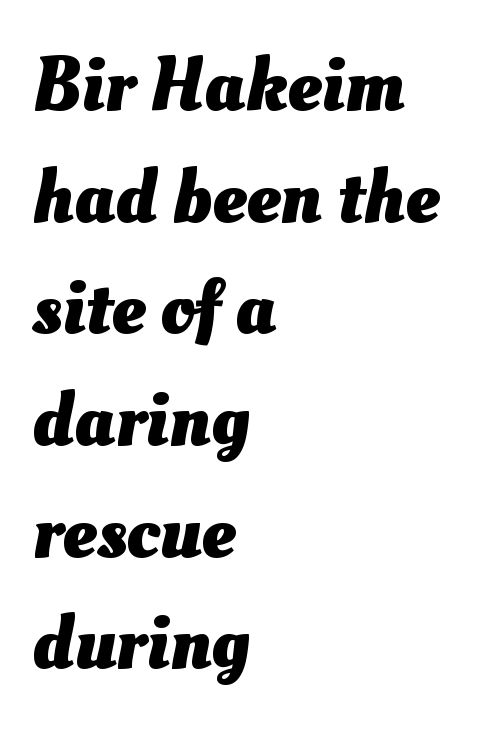
Q: Is the text bold? A: Yes.
Q: Is the text underlined? A: No.
Q: How is the paragraph aligned? A: Left-aligned.
Q: Is the spacing between letters normal or unusually wide? A: Normal.
Q: Is the spacing between lines tight, normal or loose? A: Normal.
Q: Width (condensed, normal, or wide)? A: Normal.
Q: Stroke contrast? A: Medium.
Q: x-height? A: Small.
Q: Monospaced? A: No.
